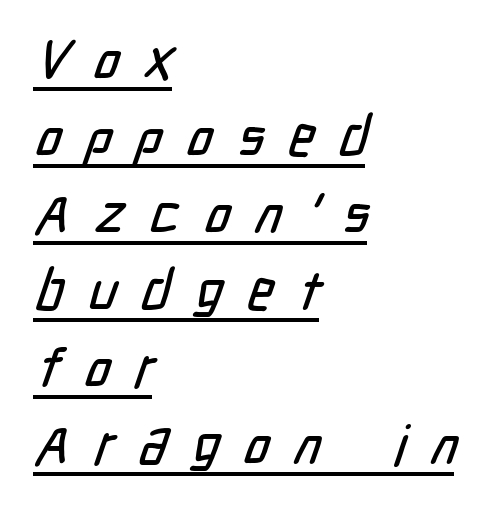
Q: Is the typeface a serif or a sans-serif typeface? A: Sans-serif.
Q: Is the text underlined? A: Yes.
Q: How is the paragraph aligned? A: Left-aligned.
Q: Is the spacing between letters normal or unusually wide? A: Unusually wide.
Q: Is the spacing between lines tight, normal or loose? A: Normal.
Q: Width (condensed, normal, or wide)? A: Condensed.
Q: Stroke contrast? A: Low.
Q: x-height? A: Medium.
Q: Monospaced? A: No.
